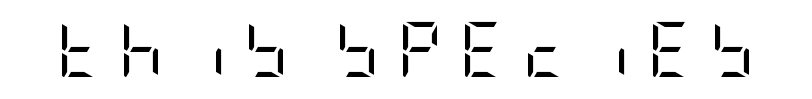
Designer's note — italics off, roman on. A bare baseline throughout the passage. The passage shown has open, widely tracked lettering throughout. The typeface chosen for these lines omits serifs. The passage shown is not bold in any degree.
